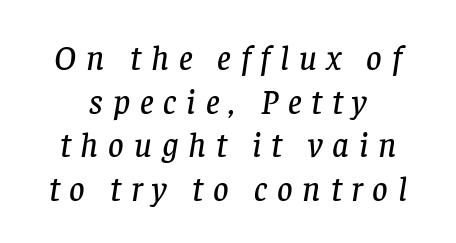
The words here are not underlined. Each new line begins a customary step beneath the previous one. A student would call this center alignment; a typographer would say set centered. Do the characters align in a grid? No, the font is proportional. Is the type slanted? Yes — the strokes lean at a clear angle. Between one letter and the next there's a generous, obvious gap.
